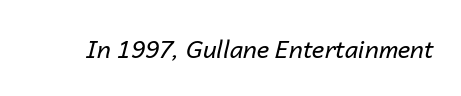
On a weight scale, this lands at 450 or below. The axis of the letterforms is tilted away from vertical. Nobody drew a line under any word here. Nobody touched the tracking dial on this one.
